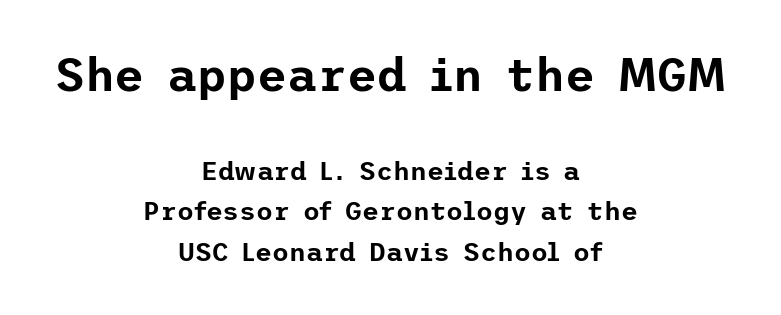
Q: Is the text italic (slanted)? A: No, it is upright.
Q: Is the typeface a serif or a sans-serif typeface? A: Sans-serif.
Q: Is the text underlined? A: No.
Q: How is the paragraph aligned? A: Centered.
Q: Is the spacing between letters normal or unusually wide? A: Normal.
Q: Is the spacing between lines tight, normal or loose? A: Normal.
Q: Which block of text is set in a larger size, the first (top) or the second (bottom)? A: The first (top) one.
Q: Width (condensed, normal, or wide)? A: Normal.
Q: Stroke contrast? A: Low.
Q: x-height? A: Medium.
